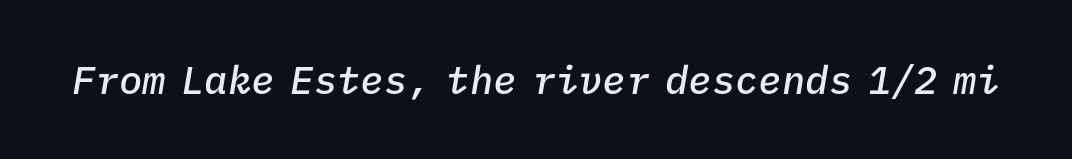
Q: Is the text bold? A: Semi-bold.
Q: Is the text italic (slanted)? A: Yes, it leans right by about 9 degrees.
Q: Is the text underlined? A: No.
Q: Is the spacing between letters normal or unusually wide? A: Normal.
Q: Width (condensed, normal, or wide)? A: Normal.
Q: Stroke contrast? A: Low.
Q: x-height? A: Medium.
Q: Monospaced? A: Yes.
